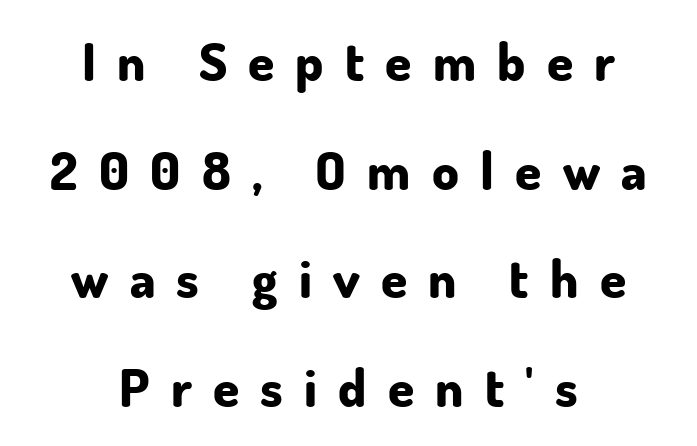
Q: Is the text bold? A: Yes.
Q: Is the text italic (slanted)? A: No, it is upright.
Q: Is the typeface a serif or a sans-serif typeface? A: Sans-serif.
Q: Is the text underlined? A: No.
Q: How is the paragraph aligned? A: Centered.
Q: Is the spacing between letters normal or unusually wide? A: Unusually wide.
Q: Is the spacing between lines tight, normal or loose? A: Loose.
Q: Width (condensed, normal, or wide)? A: Normal.
Q: Stroke contrast? A: Low.
Q: x-height? A: Small.
Q: Monospaced? A: No.
